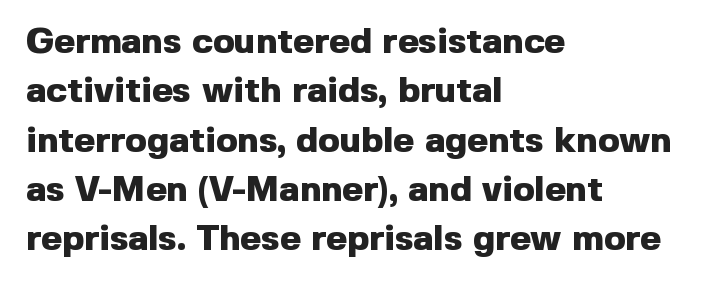
The image shows 36 px heavy sans-serif type, upright; set left-aligned, normal line spacing (1.37x), normal letter spacing, not underlined; a medium x-height.
